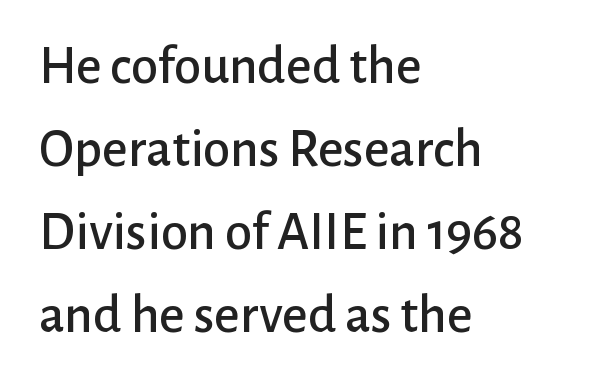
Q: Is the text italic (slanted)? A: No, it is upright.
Q: Is the typeface a serif or a sans-serif typeface? A: Sans-serif.
Q: Is the text underlined? A: No.
Q: How is the paragraph aligned? A: Left-aligned.
Q: Is the spacing between letters normal or unusually wide? A: Normal.
Q: Is the spacing between lines tight, normal or loose? A: Normal.
Q: Width (condensed, normal, or wide)? A: Normal.
Q: Stroke contrast? A: Low.
Q: x-height? A: Medium.
Q: Monospaced? A: No.
